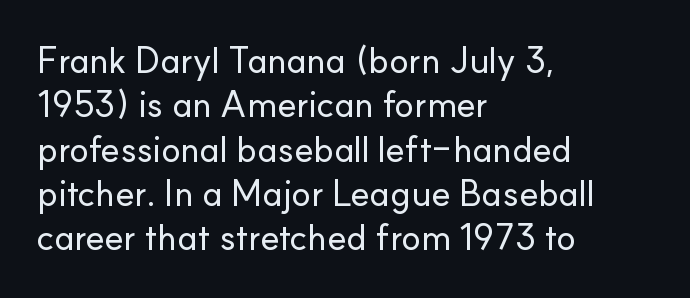
Q: Is the text italic (slanted)? A: No, it is upright.
Q: Is the typeface a serif or a sans-serif typeface? A: Sans-serif.
Q: Is the text underlined? A: No.
Q: How is the paragraph aligned? A: Left-aligned.
Q: Is the spacing between letters normal or unusually wide? A: Normal.
Q: Width (condensed, normal, or wide)? A: Normal.
Q: Stroke contrast? A: Low.
Q: x-height? A: Small.
Q: Monospaced? A: No.
